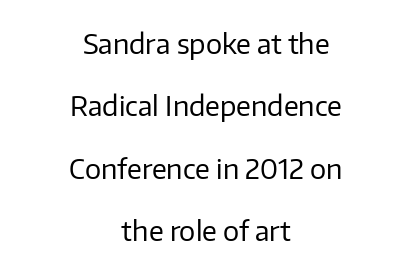
Descenders hang freely into open space. This is the regular roman posture of the typeface. Honestly, the letter spacing is just normal — you wouldn't notice it. Counters stay open thanks to moderate or lighter strokes.
